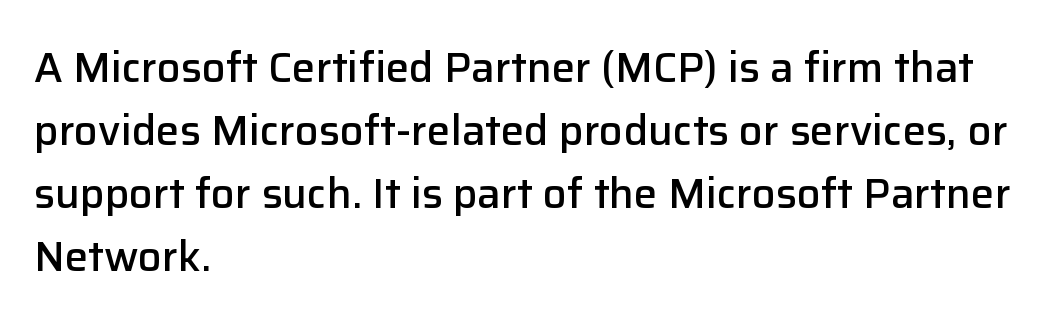
{"serif": "no", "italic": "no", "bold": "semi", "weight": "semibold", "width": "normal", "stroke_contrast": "low", "x_height": "medium", "monospaced": "no", "underline": "no", "align": "left", "line_spacing": "normal", "line_spacing_ratio": 1.5, "letter_spacing": "normal", "letter_spacing_em": 0.0, "glyph_px": 42}
